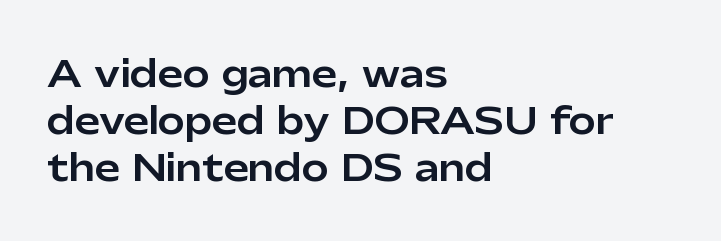
Q: Is the text italic (slanted)? A: No, it is upright.
Q: Is the typeface a serif or a sans-serif typeface? A: Sans-serif.
Q: Is the text underlined? A: No.
Q: How is the paragraph aligned? A: Left-aligned.
Q: Is the spacing between letters normal or unusually wide? A: Normal.
Q: Is the spacing between lines tight, normal or loose? A: Normal.
Q: Width (condensed, normal, or wide)? A: Normal.
Q: Stroke contrast? A: Low.
Q: x-height? A: Medium.
Q: Monospaced? A: No.
